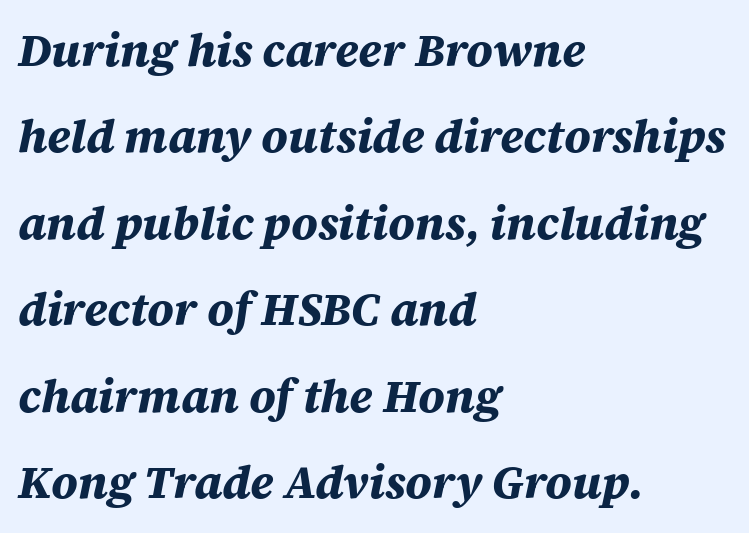
The image shows 46 px bold type, italic (leaning right); set left-aligned, line spacing 1.88x, normal letter spacing, not underlined; medium stroke contrast and a large x-height.
